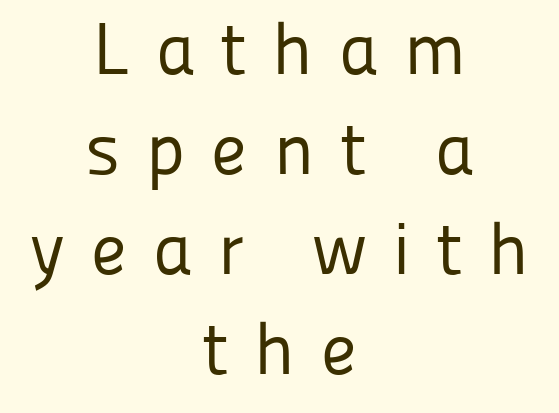
No heavy texture on the line: the type isn't bold. The font family rendered here belongs to the sans-serif group. Regular leading. Decoration check: the copy has no underline. Each word looks stretched out because of the extra space between its letters.
